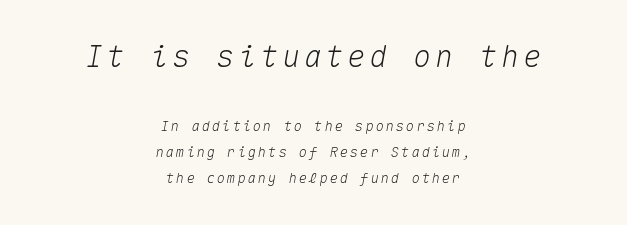
{"italic": "yes", "lean": "right", "slant_degrees": 10, "width": "normal", "stroke_contrast": "medium", "x_height": "medium", "monospaced": "yes", "underline": "no", "align": "center", "line_spacing_ratio": 1.87, "larger_block": "first", "size_ratio": 2.14, "glyph_px": 30}
